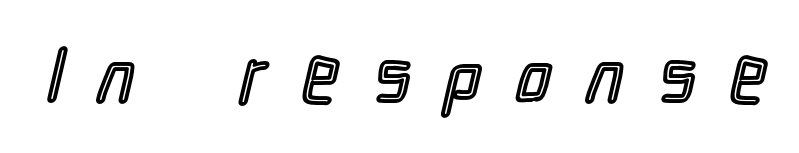
The image shows 78 px condensed type; set unusually wide letter spacing (+0.46 em), not underlined; a medium x-height.
